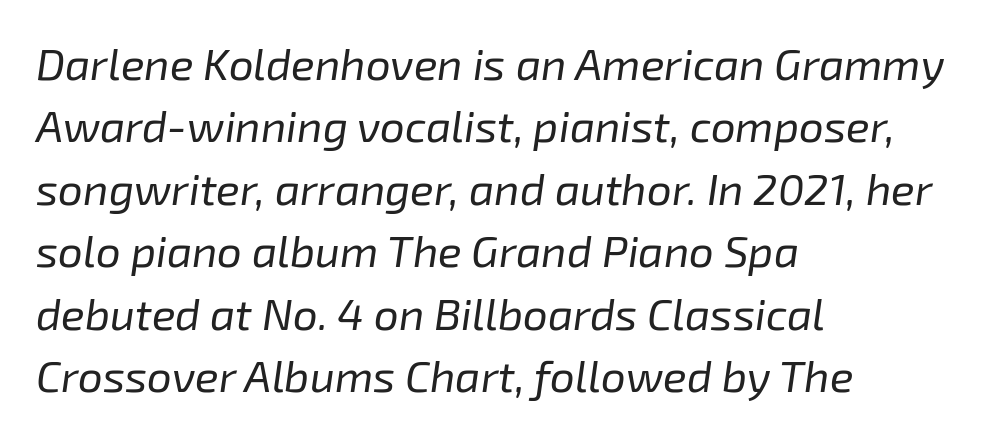
{"italic": "yes", "lean": "right", "slant_degrees": 8, "bold": "no", "weight": "regular", "width": "normal", "stroke_contrast": "low", "x_height": "medium", "monospaced": "no", "underline": "no", "align": "left", "line_spacing": "normal", "line_spacing_ratio": 1.42, "letter_spacing": "normal", "letter_spacing_em": 0.0, "glyph_px": 44}
